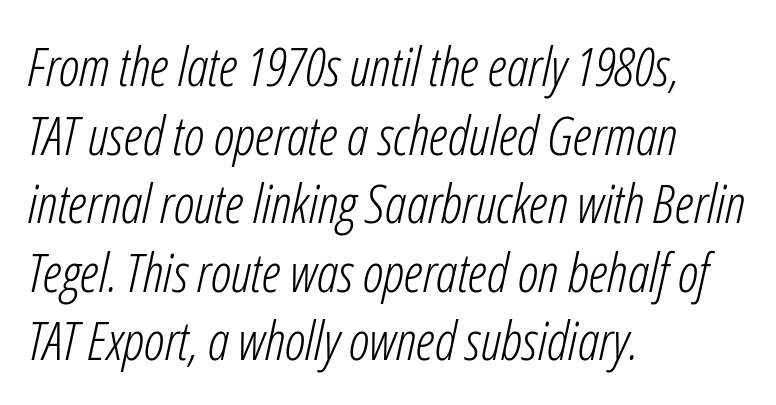
Think of a printed novel: that variable character pitch is what you see here. The typesetter chose a ragged-right arrangement here. Bold? No — there's no thickening of the strokes. Just letters on the line, the space beneath them empty. In terms of posture, this sample is oblique. A normal amount of white space separates one row of letters from the next.
